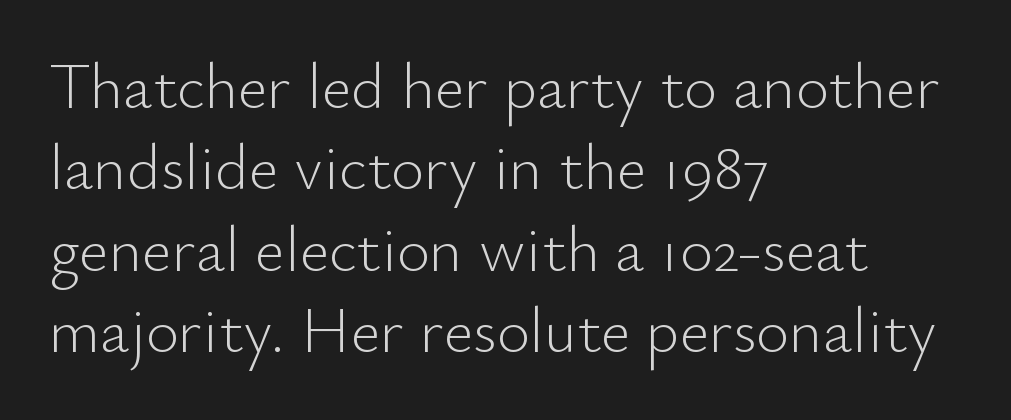
The image shows 64 px light sans-serif type, upright; set left-aligned, normal line spacing (1.27x), normal letter spacing, not underlined; low stroke contrast and a small x-height.
